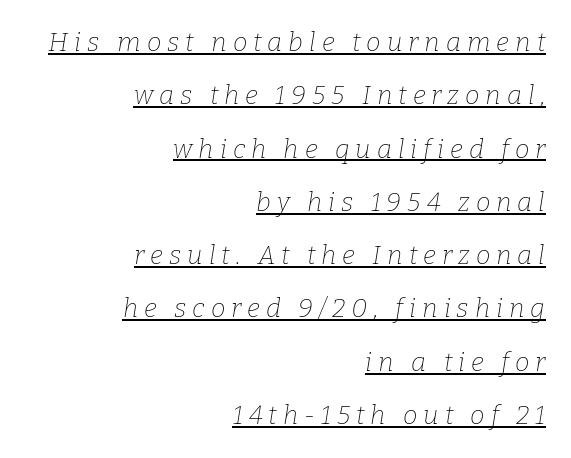
The paragraph shown leans on its right margin. Letters have the restrained weight of plain body copy at most. The specimen reads as italic at a glance. Is the letter spacing exaggerated? Yes — the characters are pushed far apart. This block would shrink considerably if given ordinary leading; it's expanded now.
